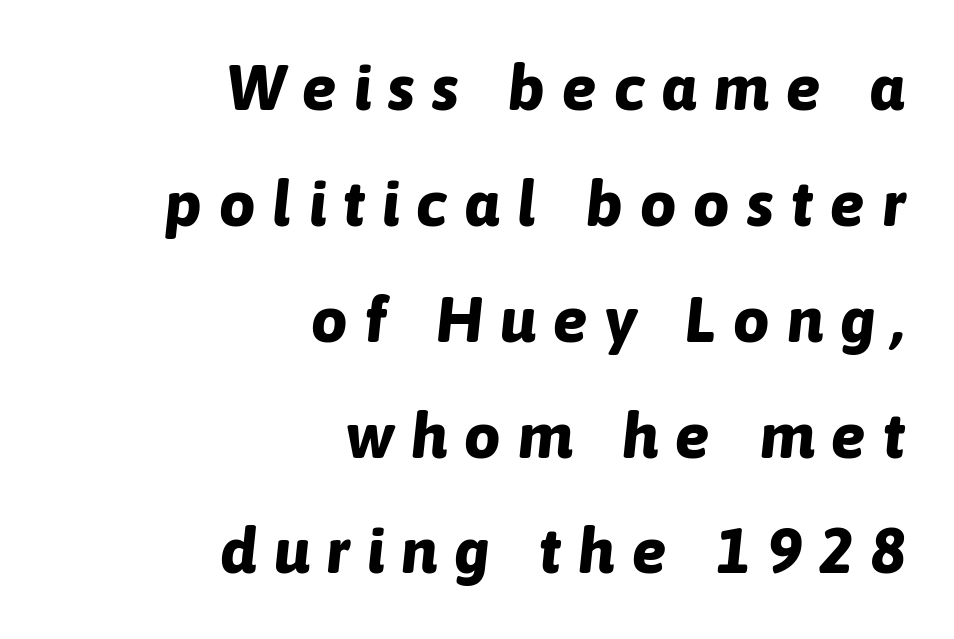
Q: Is the text bold? A: Yes.
Q: Is the text italic (slanted)? A: Yes, it leans right by about 6 degrees.
Q: Is the text underlined? A: No.
Q: How is the paragraph aligned? A: Right-aligned.
Q: Is the spacing between letters normal or unusually wide? A: Unusually wide.
Q: Width (condensed, normal, or wide)? A: Normal.
Q: Stroke contrast? A: Low.
Q: x-height? A: Medium.
Q: Monospaced? A: No.
